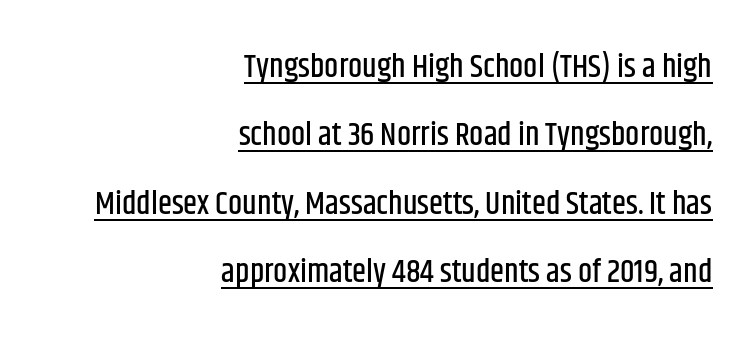
The image shows 32 px condensed sans-serif type, upright; set right-aligned, loose line spacing (2.14x), normal letter spacing, underlined; low stroke contrast and a large x-height.
